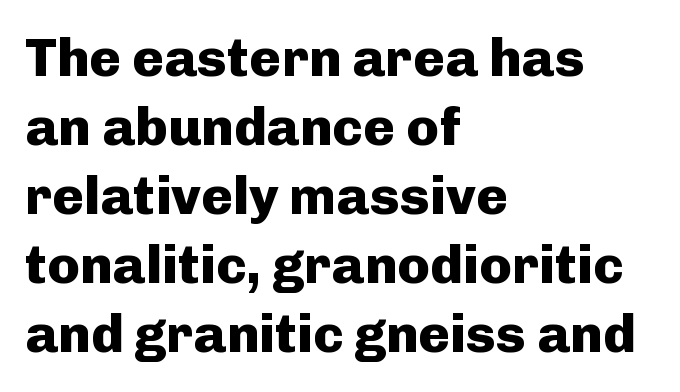
Descenders hang freely into open space. Notice how thick the strokes are: this is what a full bold looks like. Alignment: flush left. The glyphs in this specimen are sans serif.
